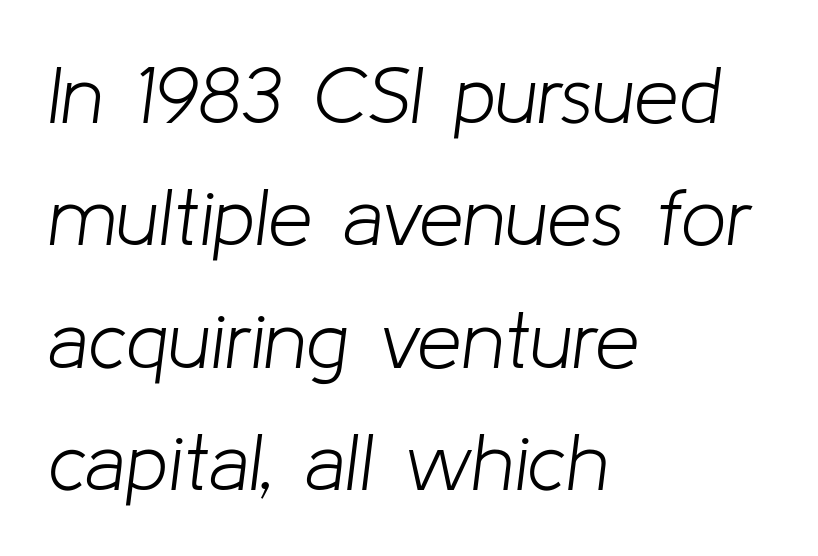
The image shows 80 px light type, italic (leaning right); set left-aligned, normal line spacing (1.53x), normal letter spacing, not underlined; low stroke contrast and a medium x-height.
